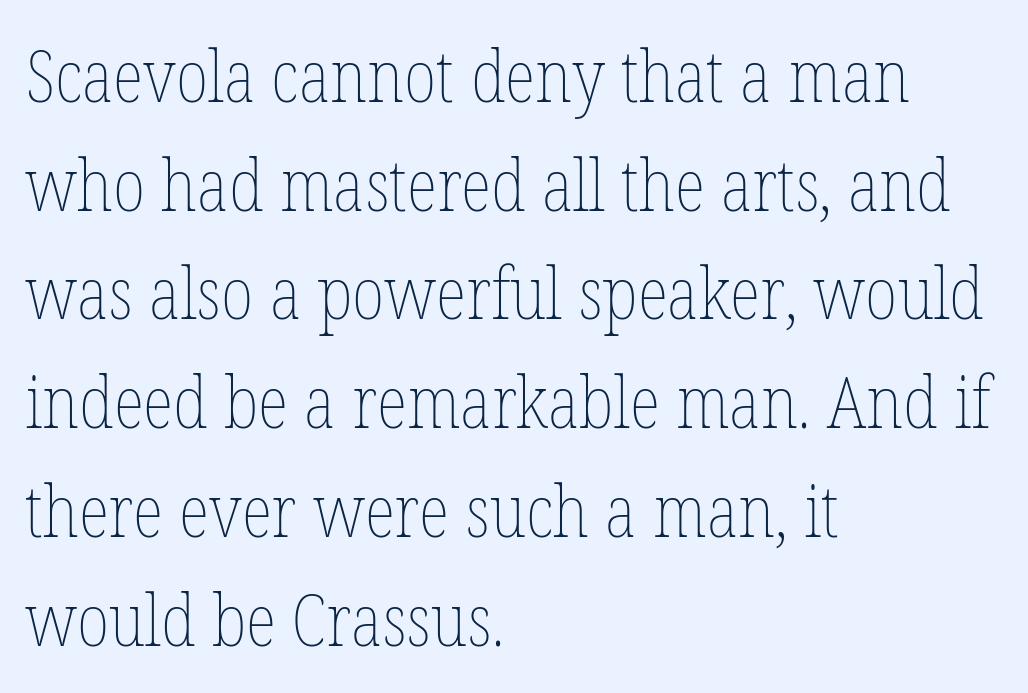
{"italic": "no", "bold": "no", "weight": "thin", "width": "condensed", "stroke_contrast": "low", "x_height": "medium", "monospaced": "no", "underline": "no", "align": "left", "line_spacing": "normal", "line_spacing_ratio": 1.51, "letter_spacing": "normal", "letter_spacing_em": 0.0, "glyph_px": 72}
